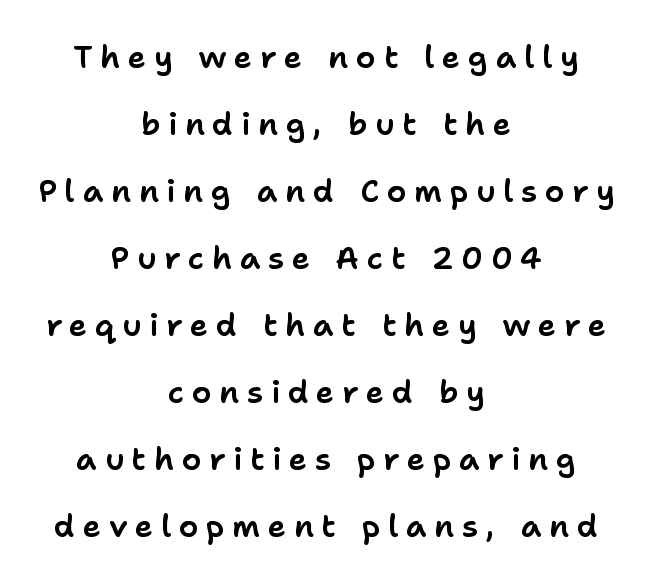
{"serif": "no", "italic": "no", "width": "normal", "stroke_contrast": "low", "x_height": "medium", "monospaced": "no", "underline": "no", "align": "center", "line_spacing": "loose", "line_spacing_ratio": 2.16, "letter_spacing": "wide", "letter_spacing_em": 0.25, "glyph_px": 31}
